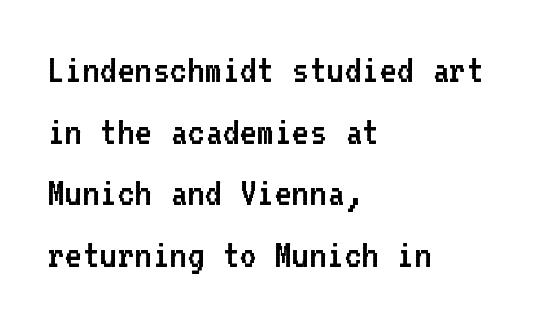
The image shows 42 px regular-weight sans-serif type, upright, monospaced; set left-aligned, normal line spacing (1.47x), normal letter spacing, not underlined; low stroke contrast and a medium x-height.
